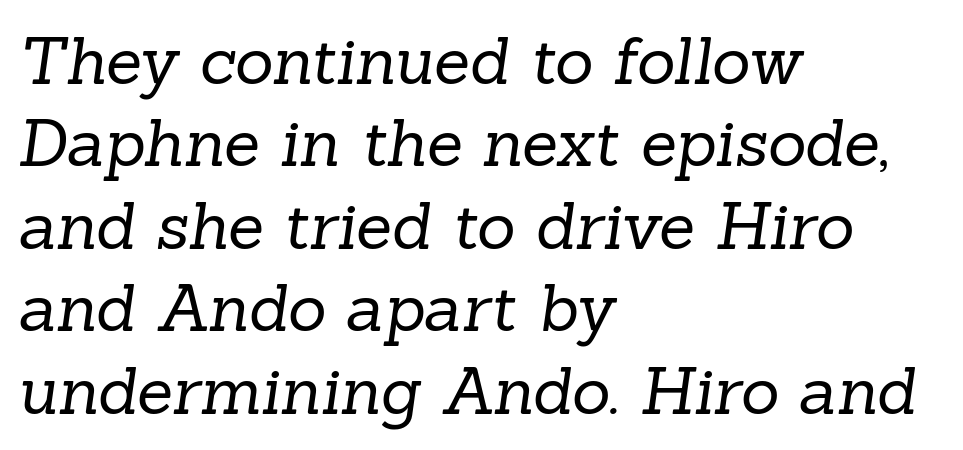
Q: Is the text bold? A: No.
Q: Is the typeface a serif or a sans-serif typeface? A: Serif.
Q: Is the text underlined? A: No.
Q: How is the paragraph aligned? A: Left-aligned.
Q: Is the spacing between letters normal or unusually wide? A: Normal.
Q: Is the spacing between lines tight, normal or loose? A: Normal.
Q: Width (condensed, normal, or wide)? A: Normal.
Q: Stroke contrast? A: Low.
Q: x-height? A: Medium.
Q: Monospaced? A: No.
